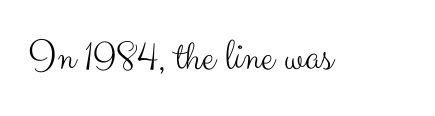
{"serif": "no", "bold": "no", "weight": "light", "width": "normal", "stroke_contrast": "medium", "x_height": "small", "monospaced": "no", "underline": "no", "letter_spacing": "normal", "letter_spacing_em": 0.0, "glyph_px": 45}
